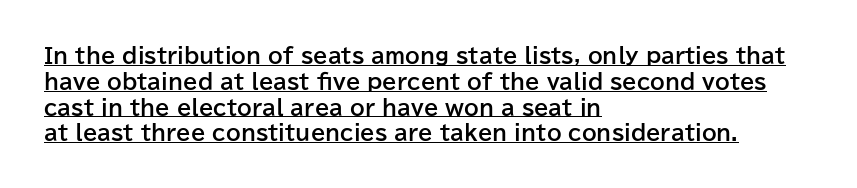
The rendering uses the underline text-decoration. Here the glyphs are tracked normally, forming tight word shapes. The face used here has the dense, thick strokes of a bold. Do the letters lean? They stand straight. Leftover space on each line is placed entirely after the last word.
